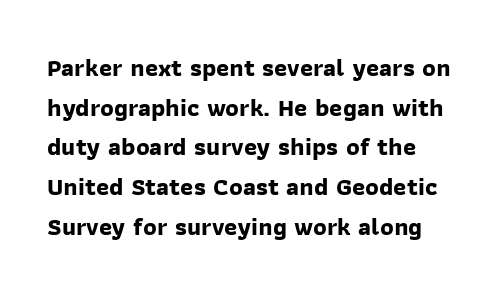
{"bold": "yes", "underline": "no", "align": "left", "line_spacing": "normal", "line_spacing_ratio": 1.59, "letter_spacing": "normal", "letter_spacing_em": 0.0, "glyph_px": 25}
